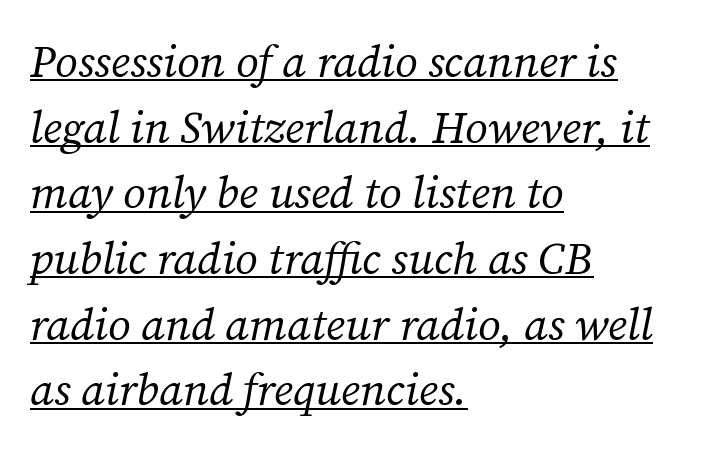
{"serif": "yes", "italic": "yes", "lean": "right", "slant_degrees": 12, "bold": "no", "weight": "regular", "width": "normal", "stroke_contrast": "medium", "x_height": "medium", "monospaced": "no", "underline": "yes", "align": "left", "line_spacing": "normal", "line_spacing_ratio": 1.46, "letter_spacing": "normal", "letter_spacing_em": 0.0, "glyph_px": 45}
